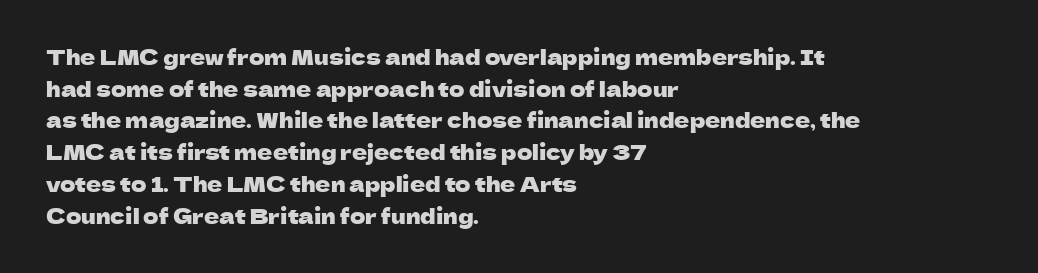
Q: Is the text italic (slanted)? A: No, it is upright.
Q: Is the text underlined? A: No.
Q: How is the paragraph aligned? A: Left-aligned.
Q: Is the spacing between letters normal or unusually wide? A: Normal.
Q: Is the spacing between lines tight, normal or loose? A: Normal.
